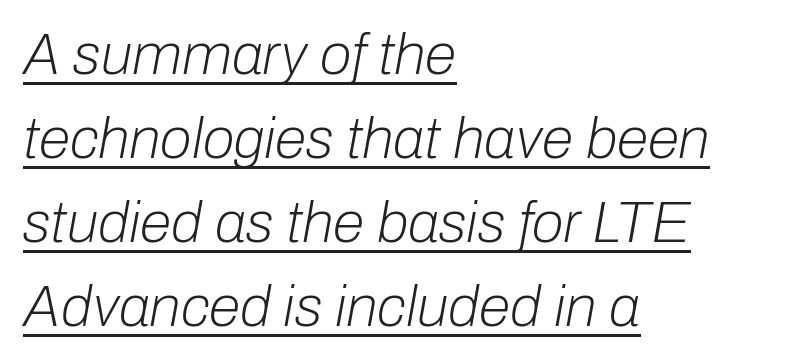
The image shows 58 px light type, italic (leaning right); set left-aligned, normal line spacing (1.45x), normal letter spacing, underlined; low stroke contrast and a medium x-height.
